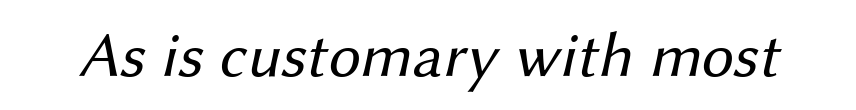
The image shows 64 px regular-weight sans-serif type; set normal letter spacing, not underlined; medium stroke contrast and a medium x-height.
